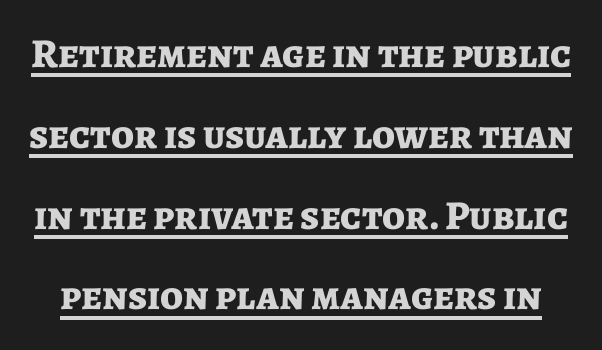
Emphasis is given by a line drawn under the lettering. The letters advance in unequal steps, a hallmark of proportional type. Summary of weight: heavy, a full bold. When letters stand straight like this, we call the style roman or upright.
